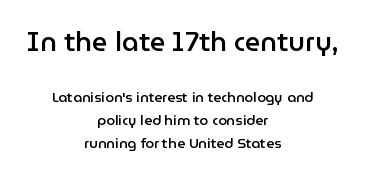
Q: Is the text bold? A: Semi-bold.
Q: Is the text italic (slanted)? A: No, it is upright.
Q: Is the text underlined? A: No.
Q: How is the paragraph aligned? A: Centered.
Q: Is the spacing between letters normal or unusually wide? A: Normal.
Q: Is the spacing between lines tight, normal or loose? A: Normal.
Q: Which block of text is set in a larger size, the first (top) or the second (bottom)? A: The first (top) one.
